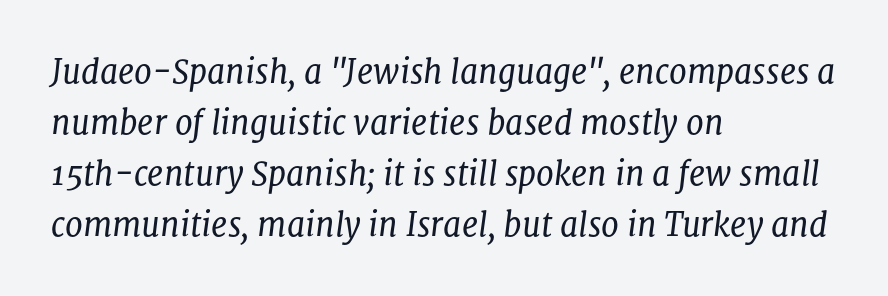
Students, observe: this is what conventionally led text looks like. Line starts are locked; line ends wander. The type family on display is of the serif kind. On a weight scale, this lands at 450 or below.
